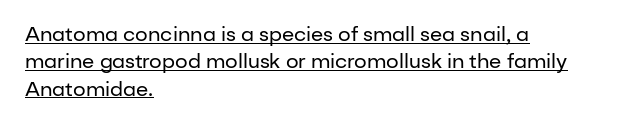
{"italic": "no", "bold": "no", "underline": "yes", "align": "left", "line_spacing": "normal", "line_spacing_ratio": 1.37, "letter_spacing": "normal", "letter_spacing_em": 0.0, "glyph_px": 20}
